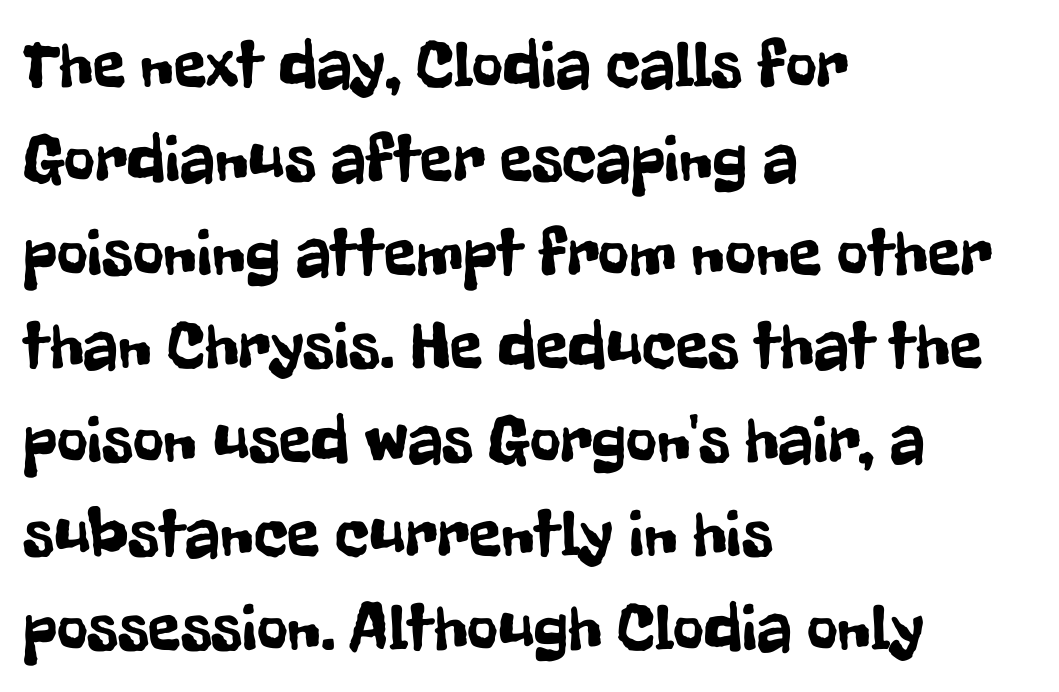
{"serif": "no", "italic": "no", "width": "condensed", "stroke_contrast": "low", "x_height": "medium", "monospaced": "no", "underline": "no", "align": "left", "line_spacing": "normal", "line_spacing_ratio": 1.4, "letter_spacing": "normal", "letter_spacing_em": 0.0, "glyph_px": 67}
